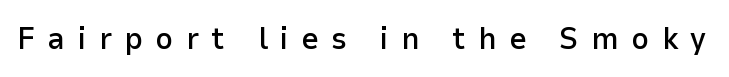
Q: Is the text bold? A: Semi-bold.
Q: Is the text italic (slanted)? A: No, it is upright.
Q: Is the typeface a serif or a sans-serif typeface? A: Sans-serif.
Q: Is the text underlined? A: No.
Q: Is the spacing between letters normal or unusually wide? A: Unusually wide.
Q: Width (condensed, normal, or wide)? A: Normal.
Q: Stroke contrast? A: Low.
Q: x-height? A: Medium.
Q: Monospaced? A: No.
